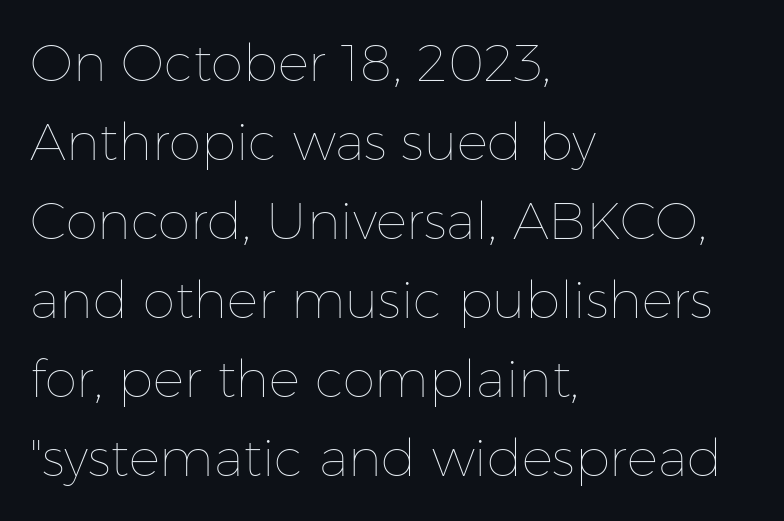
The image shows 52 px thin type, upright; set left-aligned, normal line spacing (1.52x), normal letter spacing, not underlined; low stroke contrast and a medium x-height.
